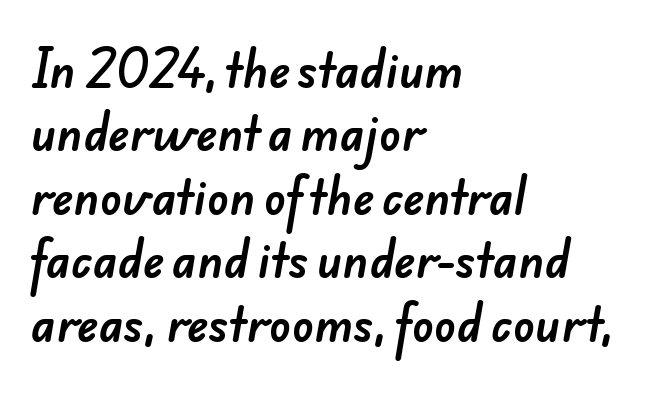
The image shows 45 px sans-serif type; set left-aligned, normal line spacing (1.41x), normal letter spacing, not underlined; low stroke contrast and a small x-height.
